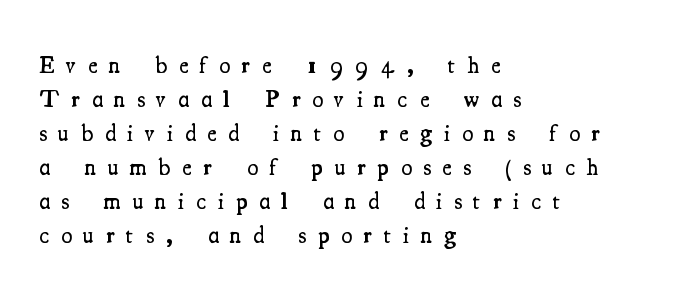
Q: Is the text bold? A: Semi-bold.
Q: Is the text italic (slanted)? A: No, it is upright.
Q: Is the text underlined? A: No.
Q: How is the paragraph aligned? A: Left-aligned.
Q: Is the spacing between letters normal or unusually wide? A: Unusually wide.
Q: Is the spacing between lines tight, normal or loose? A: Normal.
